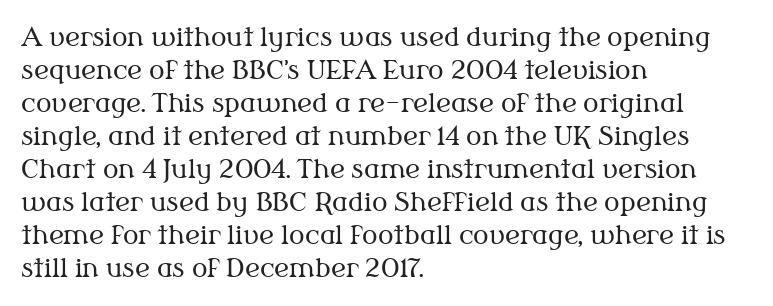
The image shows 26 px text type, upright; set left-aligned, normal line spacing (1.27x), normal letter spacing, not underlined.
